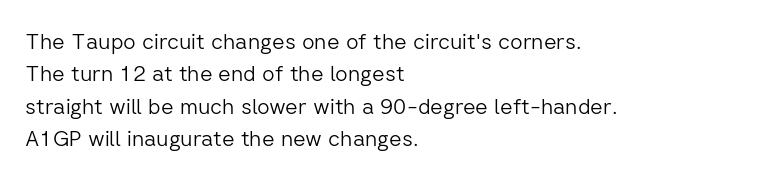
{"italic": "no", "bold": "no", "underline": "no", "align": "left", "line_spacing": "normal", "line_spacing_ratio": 1.47, "letter_spacing": "normal", "letter_spacing_em": 0.0, "glyph_px": 22}
